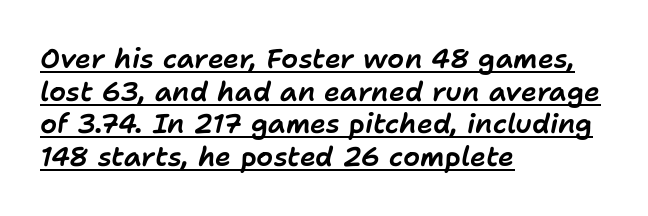
A student would call this left alignment; a typographer would say flush left, rag right. Slanted lettering throughout. Observe the ordinary spacing: letters are neighbours, not strangers. The specimen includes a rule beneath the text block's lines.
